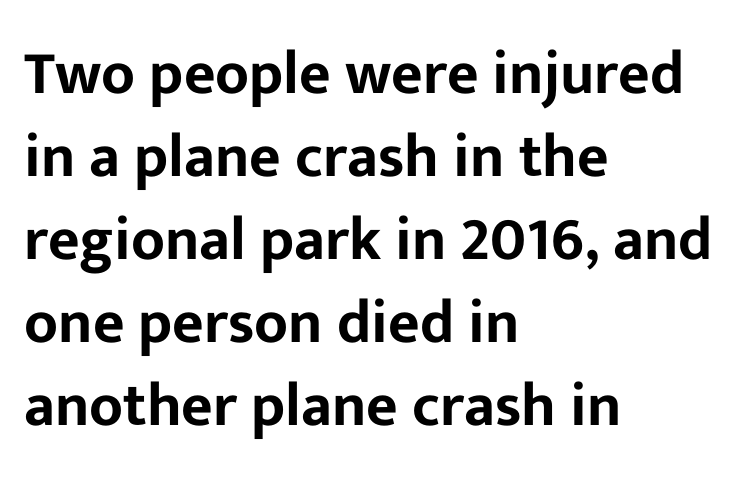
{"serif": "no", "italic": "no", "width": "normal", "stroke_contrast": "low", "x_height": "medium", "monospaced": "no", "underline": "no", "align": "left", "line_spacing": "normal", "line_spacing_ratio": 1.36, "letter_spacing": "normal", "letter_spacing_em": 0.0, "glyph_px": 61}
